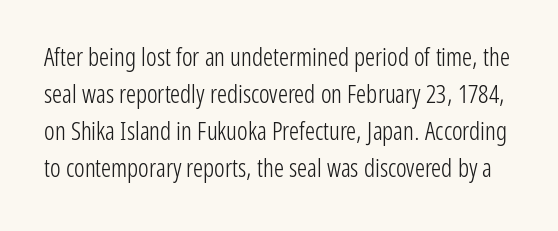
Any mark beneath the type? The region is blank. Evenly set lines give the paragraph a standard silhouette. The letters look calm and open, with moderate or lighter stems. Vertical strokes here are truly vertical. Does extra space separate the letters? No, they use regular spacing.
